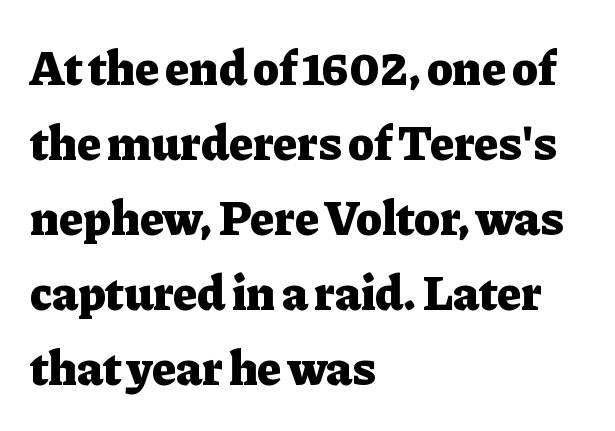
{"serif": "yes", "italic": "no", "bold": "yes", "weight": "heavy", "width": "normal", "stroke_contrast": "low", "x_height": "medium", "monospaced": "no", "underline": "no", "align": "left", "line_spacing": "normal", "line_spacing_ratio": 1.53, "letter_spacing": "normal", "letter_spacing_em": 0.0, "glyph_px": 49}
